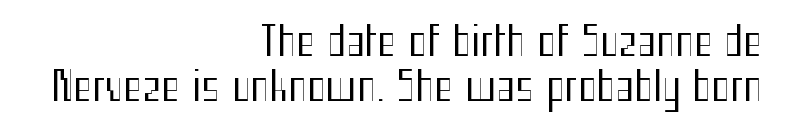
The image shows 40 px regular-weight, condensed sans-serif type, upright; set right-aligned, tight line spacing (1.12x), normal letter spacing, not underlined; medium stroke contrast and a medium x-height.
